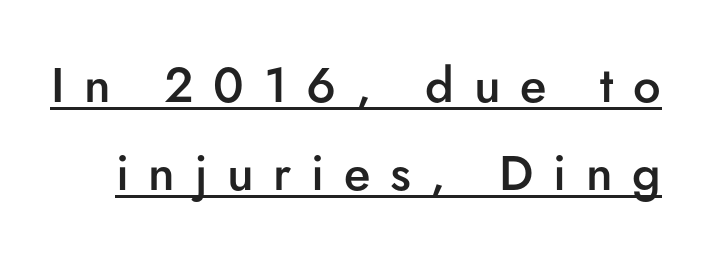
Q: Is the text bold? A: Semi-bold.
Q: Is the text italic (slanted)? A: No, it is upright.
Q: Is the typeface a serif or a sans-serif typeface? A: Sans-serif.
Q: Is the text underlined? A: Yes.
Q: Is the spacing between letters normal or unusually wide? A: Unusually wide.
Q: Width (condensed, normal, or wide)? A: Normal.
Q: Stroke contrast? A: Low.
Q: x-height? A: Small.
Q: Monospaced? A: No.
